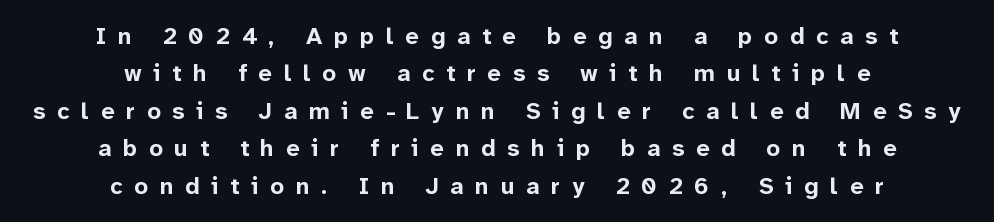
{"italic": "no", "bold": "yes", "underline": "no", "align": "center", "line_spacing": "normal", "line_spacing_ratio": 1.56, "letter_spacing": "wide", "letter_spacing_em": 0.49, "glyph_px": 24}
